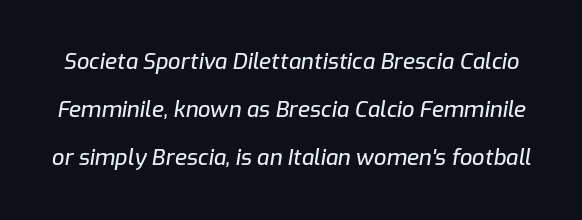
{"italic": "yes", "lean": "right", "slant_degrees": 9, "underline": "no", "line_spacing": "loose", "line_spacing_ratio": 2.19, "letter_spacing": "normal", "letter_spacing_em": 0.0, "glyph_px": 22}
